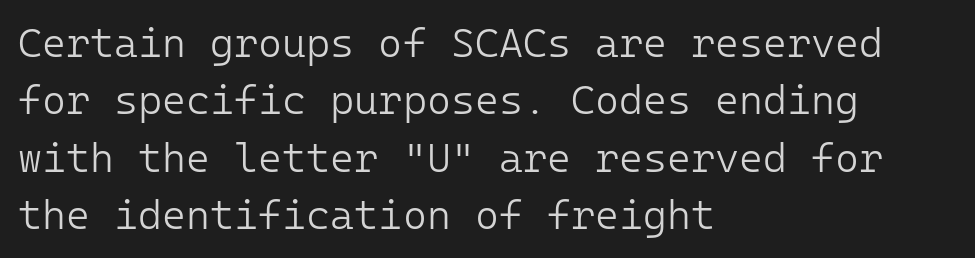
Each word holds together tightly as a unit, with standard inter-letter gaps. The space directly below the letters is spotless. Counters stay open thanks to moderate or lighter strokes. Is there much room between lines? A standard amount, neither cramped nor airy. No italicization has been applied; the sample stays upright.
